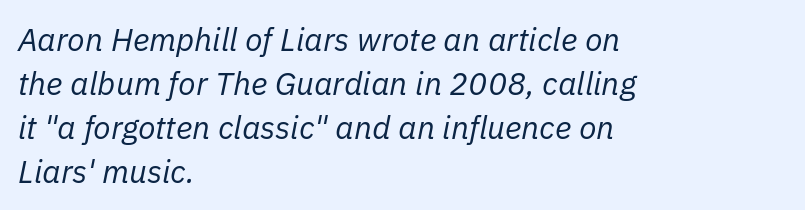
The image shows 32 px regular-weight type, italic (leaning right); set left-aligned, normal line spacing (1.37x), normal letter spacing, not underlined; low stroke contrast and a medium x-height.
